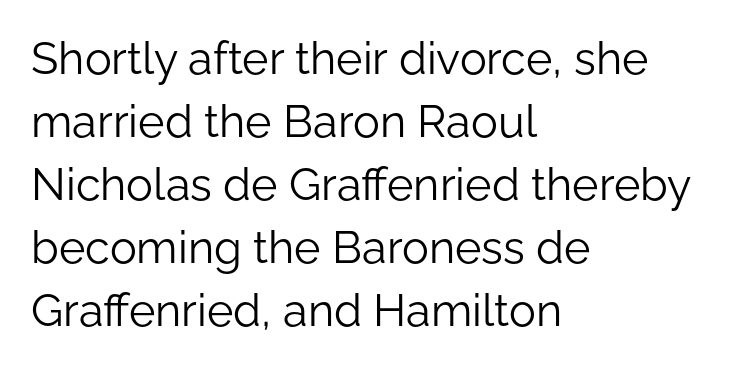
You could not count columns in this text — the font is proportionally spaced. What's the leading like? Ordinary, nothing unusual. Spacing between characters is what you'd get straight out of the box. Is the type heavy? It reads as light-to-regular instead. A student would call this left alignment; a typographer would say flush left, rag right. Designer's note — italics off, roman on.
